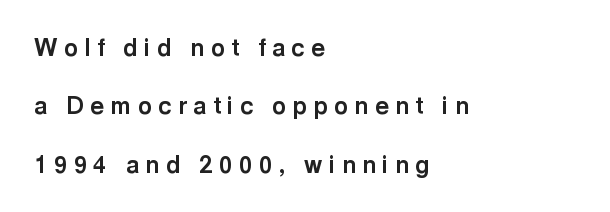
{"italic": "no", "bold": "yes", "underline": "no", "align": "left", "line_spacing": "loose", "line_spacing_ratio": 2.43, "letter_spacing": "wide", "letter_spacing_em": 0.27, "glyph_px": 24}
